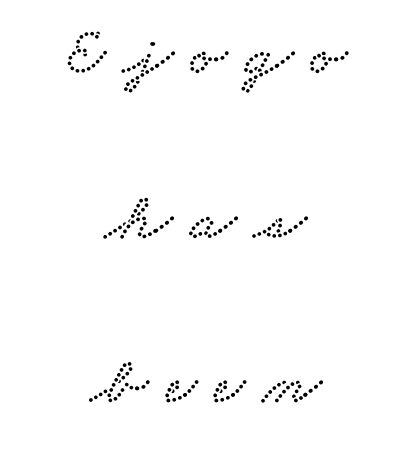
The compositor balanced each line on the midline. The face used here is proportionally spaced, like ordinary book or web type. The characters display serif detailing at their extremities. The line texture is sparse and dotted thanks to wide tracking.
